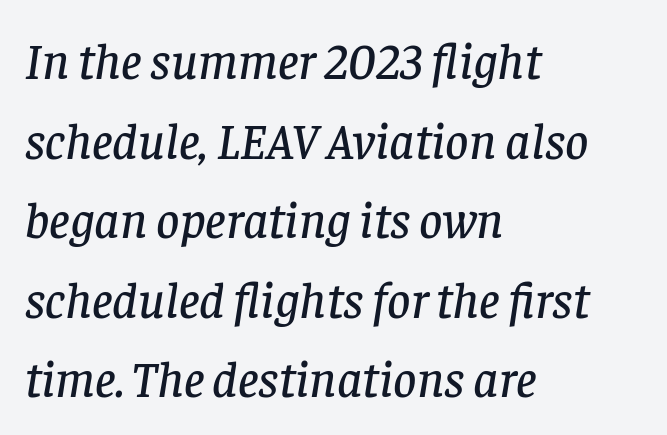
The axis of the letterforms is tilted away from vertical. The rendering uses a moderate line-height, typical for paragraphs. These lines are composed in type with serifs. The letters advance in unequal steps, a hallmark of proportional type. Anything drawn beneath the words? Only blank space. Students, note that the glyphs here touch the page at normal intervals.
